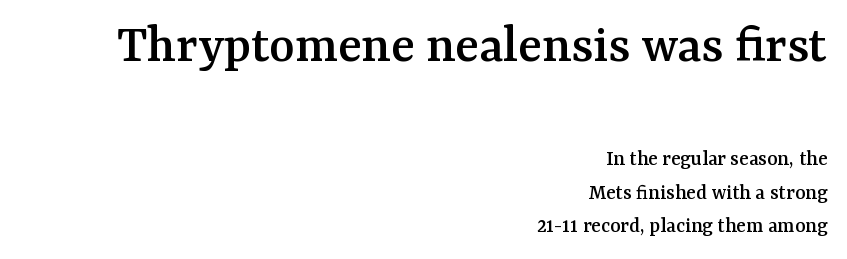
Here the glyphs are tracked normally, forming tight word shapes. The gap between lines stays unmarked. The line-height multiplier appears to be the usual default. This rendering uses right alignment, leaving the left contour irregular. Size hierarchy here favors the leading block over the trailing one.
